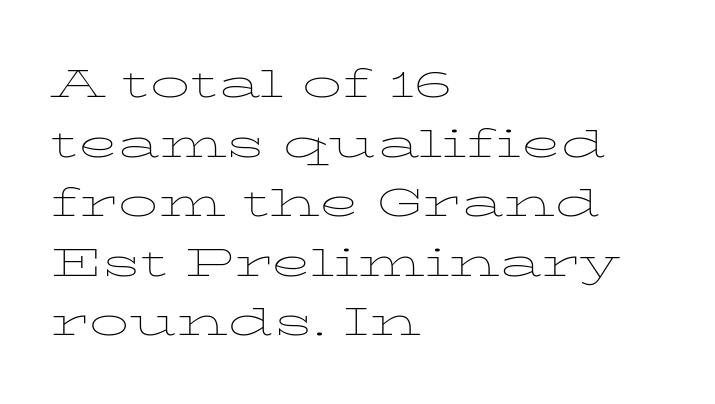
Q: Is the text bold? A: No.
Q: Is the text italic (slanted)? A: No, it is upright.
Q: Is the typeface a serif or a sans-serif typeface? A: Serif.
Q: Is the text underlined? A: No.
Q: How is the paragraph aligned? A: Left-aligned.
Q: Is the spacing between letters normal or unusually wide? A: Normal.
Q: Is the spacing between lines tight, normal or loose? A: Normal.
Q: Width (condensed, normal, or wide)? A: Wide.
Q: Stroke contrast? A: Low.
Q: x-height? A: Medium.
Q: Monospaced? A: No.
